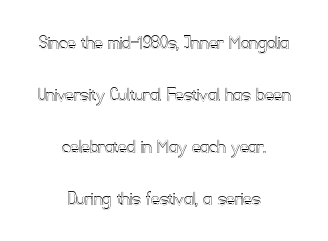
Q: Is the text italic (slanted)? A: No, it is upright.
Q: Is the text underlined? A: No.
Q: How is the paragraph aligned? A: Centered.
Q: Is the spacing between letters normal or unusually wide? A: Normal.
Q: Is the spacing between lines tight, normal or loose? A: Loose.
